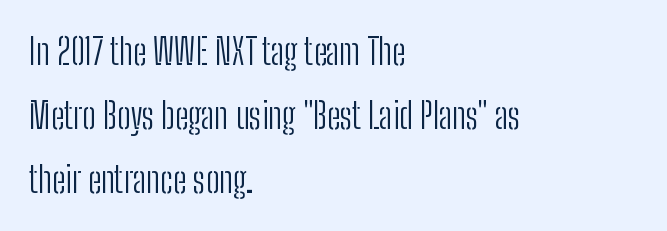
The image shows 36 px light, condensed sans-serif type, upright; set left-aligned, line spacing 1.78x, normal letter spacing, not underlined; low stroke contrast and a medium x-height.
